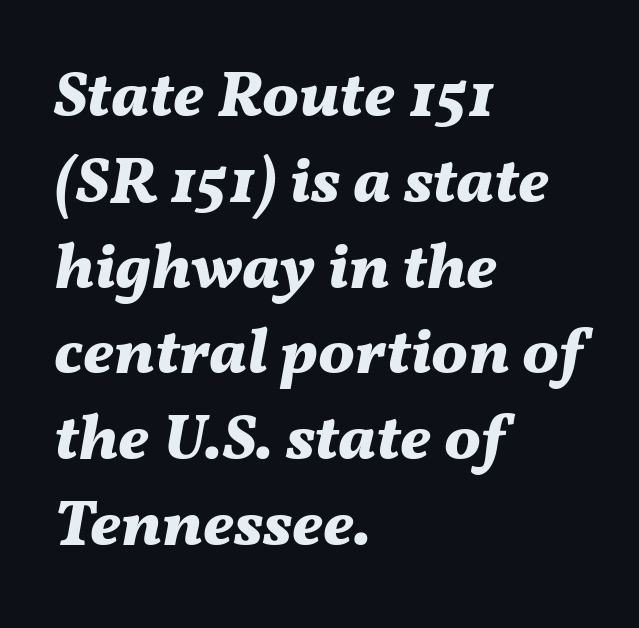
Underline: absent. Honestly, the letter spacing is just normal — you wouldn't notice it. An italicized treatment has been applied to the whole sample. The letters advance in unequal steps, a hallmark of proportional type.
